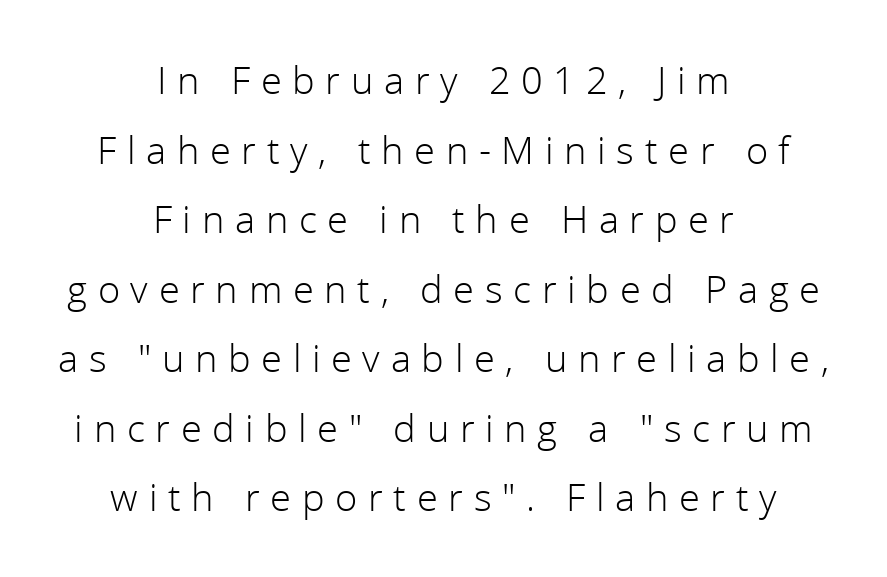
The image shows 38 px light sans-serif type, upright; set centered, line spacing 1.83x, unusually wide letter spacing (+0.28 em), not underlined; a medium x-height.
